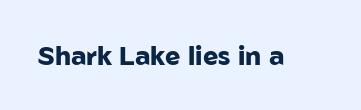
Only glyphs here, with clear space below each row. Rendered with straight, roman letterforms. The glyphs have the mass of a bold cut. Observe the ordinary spacing: letters are neighbours, not strangers.
